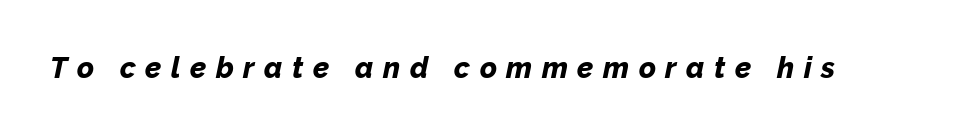
The string is rendered with underlining switched off. Each letter keeps its own natural width here, so spacing adapts to shape. Quick note: italic. Is the type bold? Yes — the strokes are clearly thick and heavy. Letter spacing: wide.
